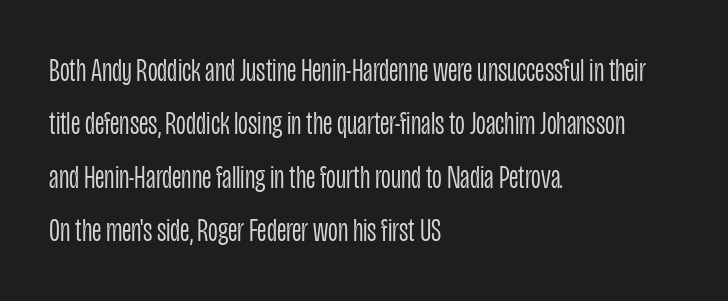
The image shows 34 px light, condensed sans-serif type, upright; set left-aligned, normal line spacing (1.57x), normal letter spacing, not underlined; low stroke contrast and a large x-height.
